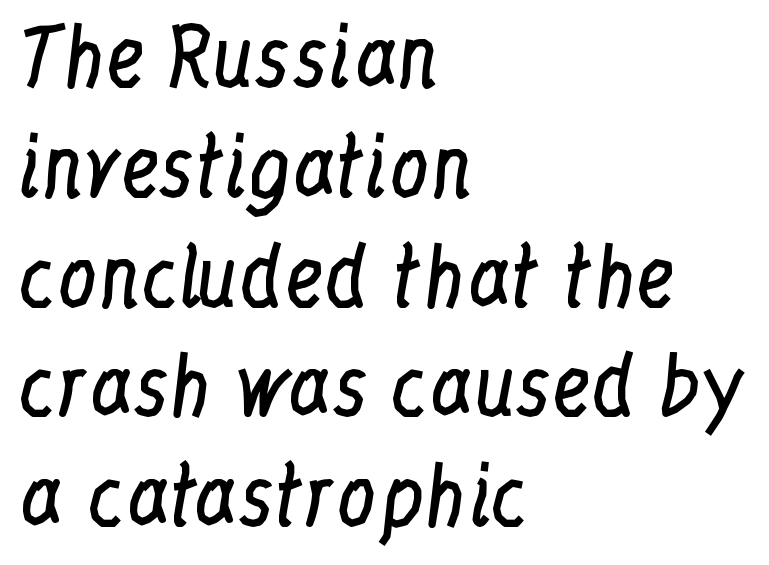
This is not heavy type; no bold has been used. The glyphs are unaccompanied by any horizontal stroke below them. The type family on display is of the serif kind. Tracking here is standard; glyphs follow each other at the usual distance. The letters advance in unequal steps, a hallmark of proportional type.
